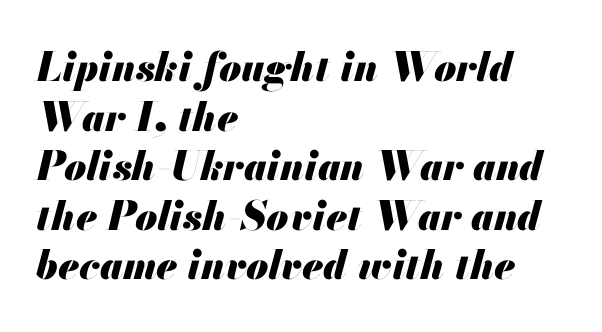
{"italic": "yes", "lean": "right", "slant_degrees": 13, "bold": "yes", "weight": "heavy", "width": "normal", "stroke_contrast": "medium", "x_height": "small", "monospaced": "no", "underline": "no", "align": "left", "line_spacing_ratio": 1.24, "letter_spacing": "normal", "letter_spacing_em": 0.0, "glyph_px": 40}
